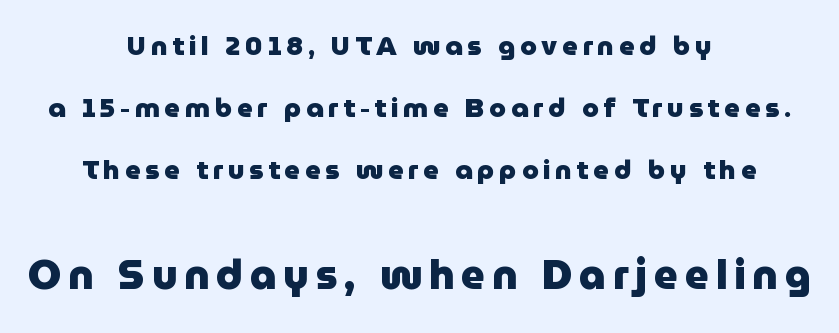
{"serif": "no", "italic": "no", "bold": "yes", "weight": "heavy", "width": "normal", "stroke_contrast": "low", "x_height": "medium", "monospaced": "no", "underline": "no", "align": "center", "line_spacing": "loose", "line_spacing_ratio": 2.29, "larger_block": "second", "size_ratio": 1.52, "glyph_px": 41}
